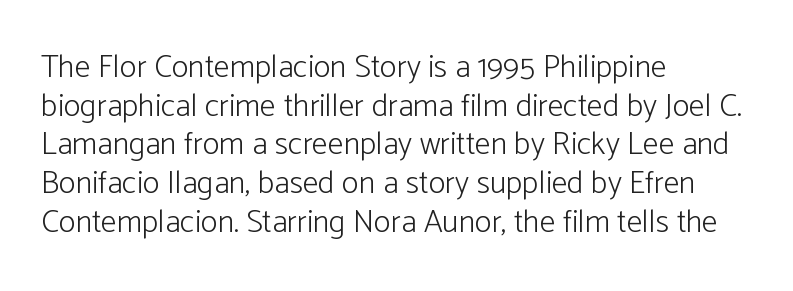
Each letter keeps its own natural width here, so spacing adapts to shape. Nobody touched the tracking dial on this one. Quick note: underline off. The lines in this sample share a left origin and differ only in where they stop. Posture: vertical. Note: no serifs on the glyphs.
